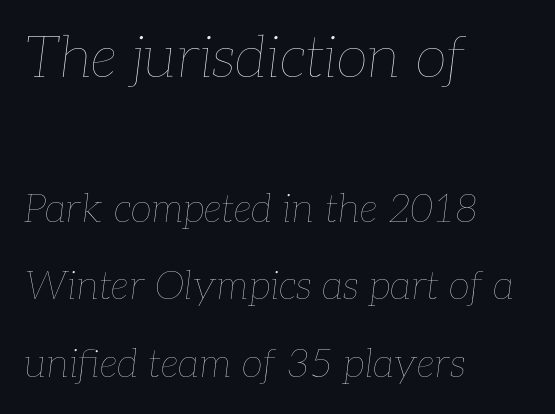
Q: Is the text bold? A: No.
Q: Is the text italic (slanted)? A: Yes, it leans right by about 7 degrees.
Q: Is the text underlined? A: No.
Q: How is the paragraph aligned? A: Left-aligned.
Q: Is the spacing between letters normal or unusually wide? A: Normal.
Q: Is the spacing between lines tight, normal or loose? A: Loose.
Q: Which block of text is set in a larger size, the first (top) or the second (bottom)? A: The first (top) one.
Q: Width (condensed, normal, or wide)? A: Normal.
Q: Stroke contrast? A: Low.
Q: x-height? A: Medium.
Q: Monospaced? A: No.
